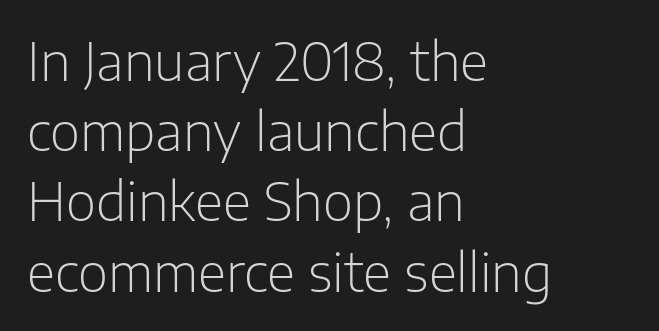
The lettering stays uniformly vertical, giving the passage a roman look. The line-height multiplier appears to be the usual default. No extra ink here — the face is not bold. Just letters on the line, the space beneath them empty. The line texture is even and compact thanks to regular tracking. Proportional: the letters do not fall into vertical columns.
